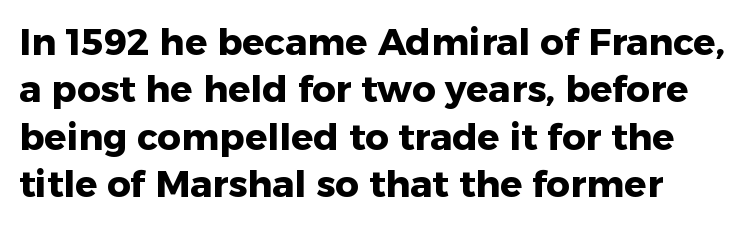
The image shows 37 px heavy sans-serif type, upright; set left-aligned, normal line spacing (1.28x), normal letter spacing, not underlined; low stroke contrast and a medium x-height.
